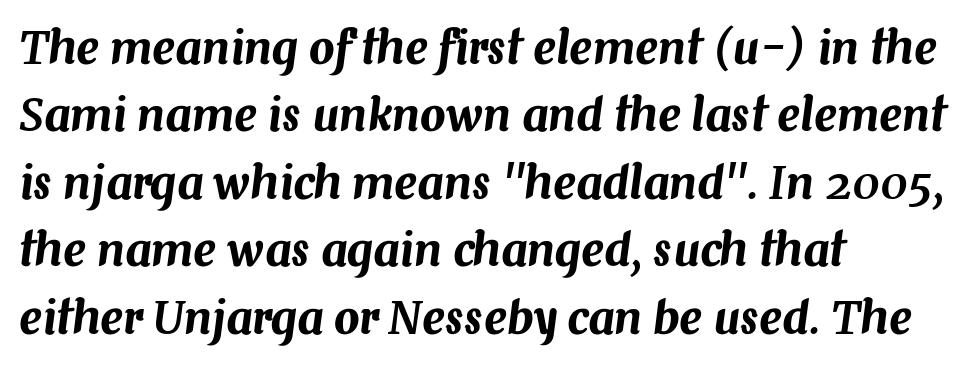
Q: Is the text italic (slanted)? A: Yes, it leans right by about 7 degrees.
Q: Is the text underlined? A: No.
Q: How is the paragraph aligned? A: Left-aligned.
Q: Is the spacing between letters normal or unusually wide? A: Normal.
Q: Is the spacing between lines tight, normal or loose? A: Normal.
Q: Width (condensed, normal, or wide)? A: Normal.
Q: Stroke contrast? A: Medium.
Q: x-height? A: Medium.
Q: Monospaced? A: No.
